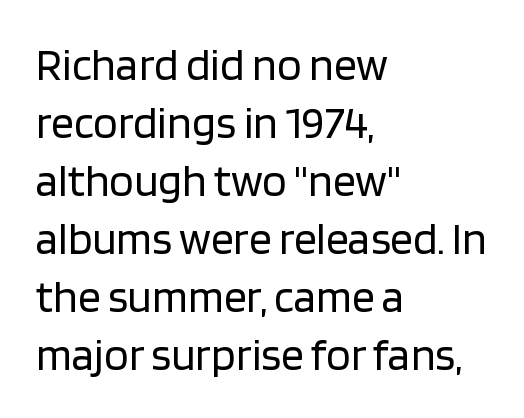
The image shows 45 px regular-weight sans-serif type, upright; set left-aligned, normal line spacing (1.29x), normal letter spacing, not underlined; low stroke contrast and a large x-height.
